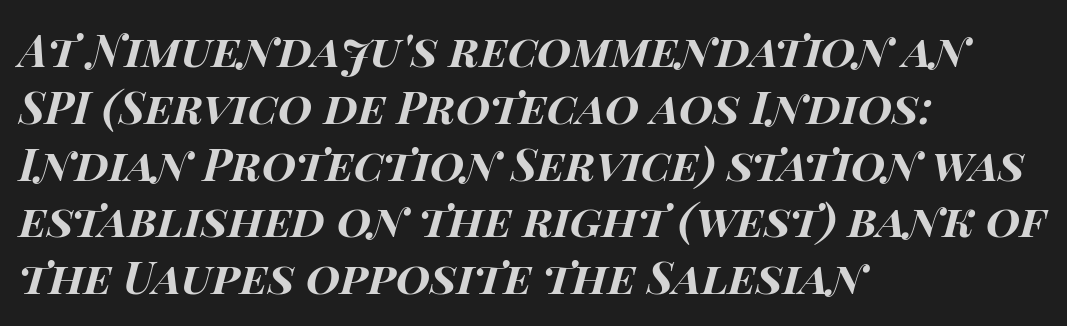
The face used here has a pronounced slope to its letters. The rendering uses a moderate line-height, typical for paragraphs. This is heavy type, rendered in bold. The face used here is rendered with its standard letterfit.
